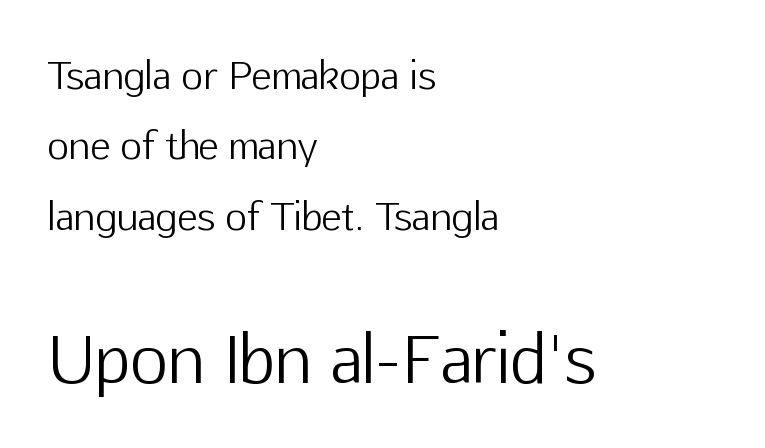
Q: Is the text bold? A: No.
Q: Is the text italic (slanted)? A: No, it is upright.
Q: Is the typeface a serif or a sans-serif typeface? A: Sans-serif.
Q: Is the text underlined? A: No.
Q: How is the paragraph aligned? A: Left-aligned.
Q: Is the spacing between letters normal or unusually wide? A: Normal.
Q: Which block of text is set in a larger size, the first (top) or the second (bottom)? A: The second (bottom) one.
Q: Width (condensed, normal, or wide)? A: Normal.
Q: Stroke contrast? A: Low.
Q: x-height? A: Medium.
Q: Monospaced? A: No.
